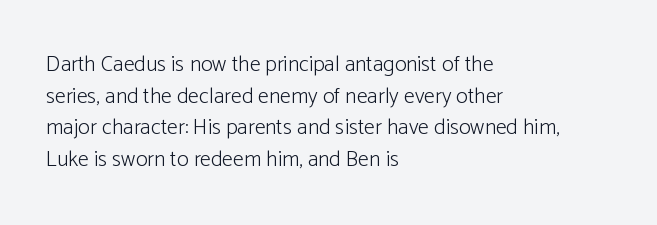
Ordinary non-slanted type is in use. Whoever set this chose a conventional vertical rhythm. Nothing unusual about the tracking: characters are spaced as the font intends. Every row of glyphs begins at an identical x-position on the left.
